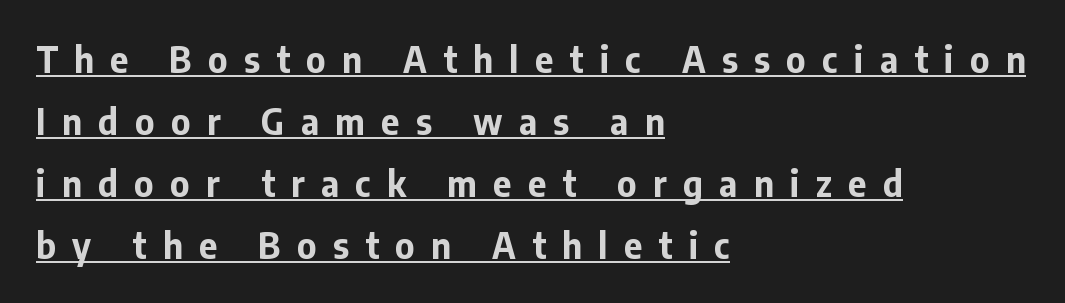
Q: Is the text bold? A: Yes.
Q: Is the text italic (slanted)? A: No, it is upright.
Q: Is the typeface a serif or a sans-serif typeface? A: Sans-serif.
Q: Is the text underlined? A: Yes.
Q: How is the paragraph aligned? A: Left-aligned.
Q: Is the spacing between letters normal or unusually wide? A: Unusually wide.
Q: Width (condensed, normal, or wide)? A: Normal.
Q: Stroke contrast? A: Low.
Q: x-height? A: Medium.
Q: Monospaced? A: No.
